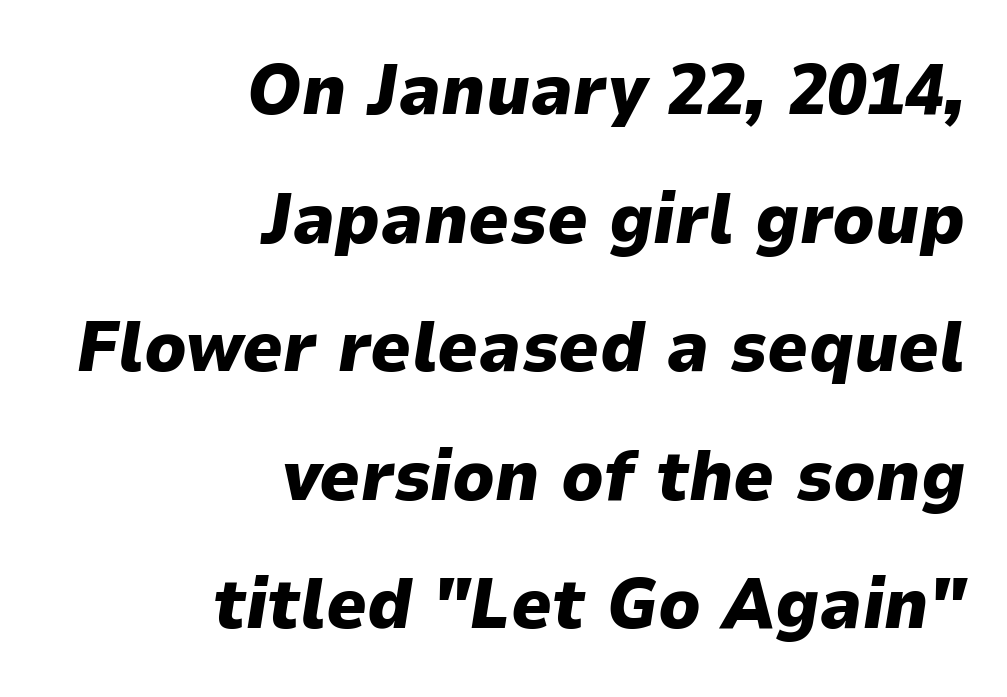
Q: Is the text bold? A: Yes.
Q: Is the text italic (slanted)? A: Yes, it leans right by about 9 degrees.
Q: Is the text underlined? A: No.
Q: How is the paragraph aligned? A: Right-aligned.
Q: Is the spacing between letters normal or unusually wide? A: Normal.
Q: Width (condensed, normal, or wide)? A: Normal.
Q: Stroke contrast? A: Low.
Q: x-height? A: Medium.
Q: Monospaced? A: No.
